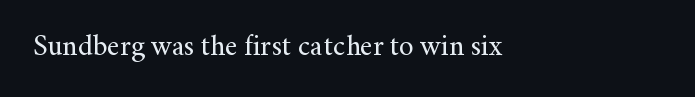
The image shows 29 px regular-weight serif type, upright; set left-aligned, normal letter spacing, not underlined; medium stroke contrast and a small x-height.
